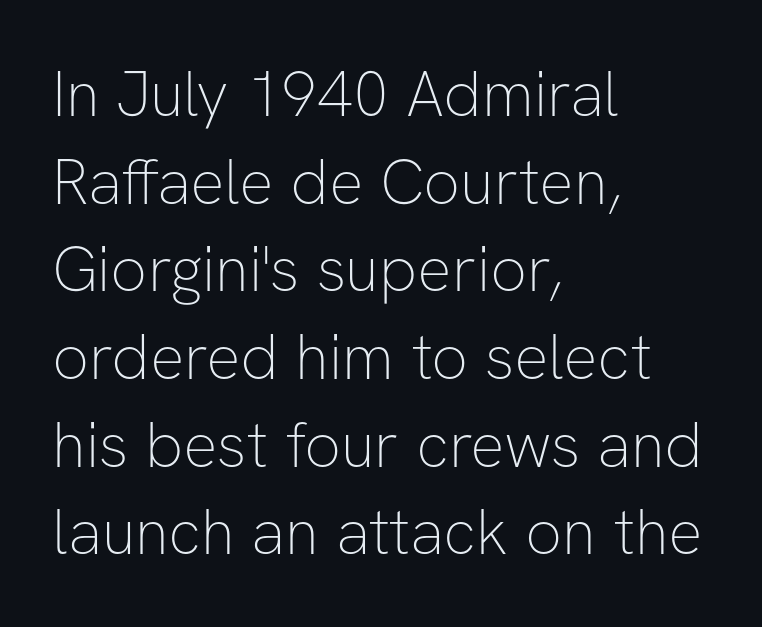
{"serif": "no", "italic": "no", "bold": "no", "weight": "thin", "width": "normal", "stroke_contrast": "low", "x_height": "medium", "monospaced": "no", "underline": "no", "align": "left", "line_spacing": "normal", "line_spacing_ratio": 1.37, "letter_spacing": "normal", "letter_spacing_em": 0.0, "glyph_px": 64}
